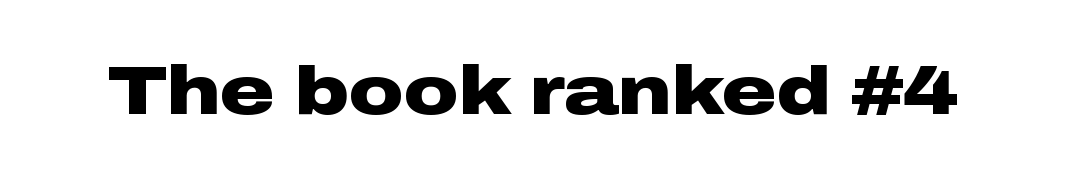
The image shows 68 px heavy, wide sans-serif type, upright; set normal letter spacing, not underlined; low stroke contrast and a medium x-height.
